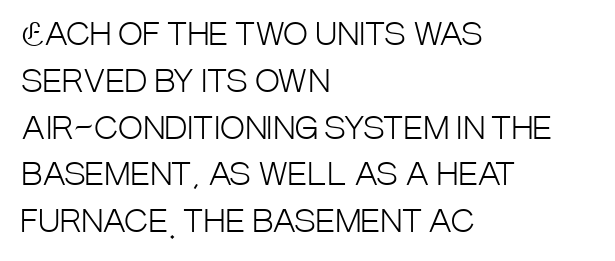
Q: Is the text bold? A: No.
Q: Is the text italic (slanted)? A: No, it is upright.
Q: Is the typeface a serif or a sans-serif typeface? A: Sans-serif.
Q: Is the text underlined? A: No.
Q: How is the paragraph aligned? A: Left-aligned.
Q: Is the spacing between letters normal or unusually wide? A: Normal.
Q: Is the spacing between lines tight, normal or loose? A: Normal.
Q: Width (condensed, normal, or wide)? A: Condensed.
Q: Stroke contrast? A: Low.
Q: x-height? A: Large.
Q: Monospaced? A: No.
